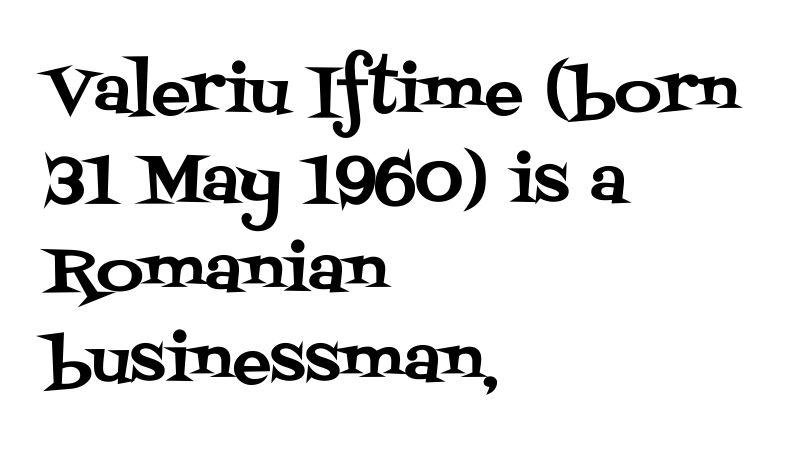
Q: Is the text italic (slanted)? A: No, it is upright.
Q: Is the typeface a serif or a sans-serif typeface? A: Serif.
Q: Is the text underlined? A: No.
Q: How is the paragraph aligned? A: Left-aligned.
Q: Is the spacing between letters normal or unusually wide? A: Normal.
Q: Is the spacing between lines tight, normal or loose? A: Normal.
Q: Width (condensed, normal, or wide)? A: Normal.
Q: Stroke contrast? A: Medium.
Q: x-height? A: Large.
Q: Monospaced? A: No.
